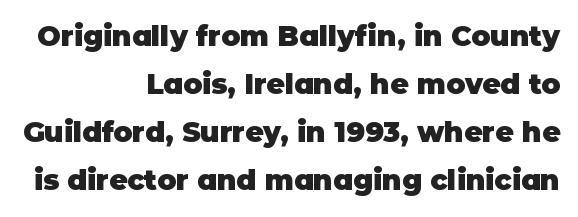
The image shows 28 px heavy sans-serif type, upright; set right-aligned, line spacing 1.72x, normal letter spacing, not underlined; low stroke contrast and a large x-height.
